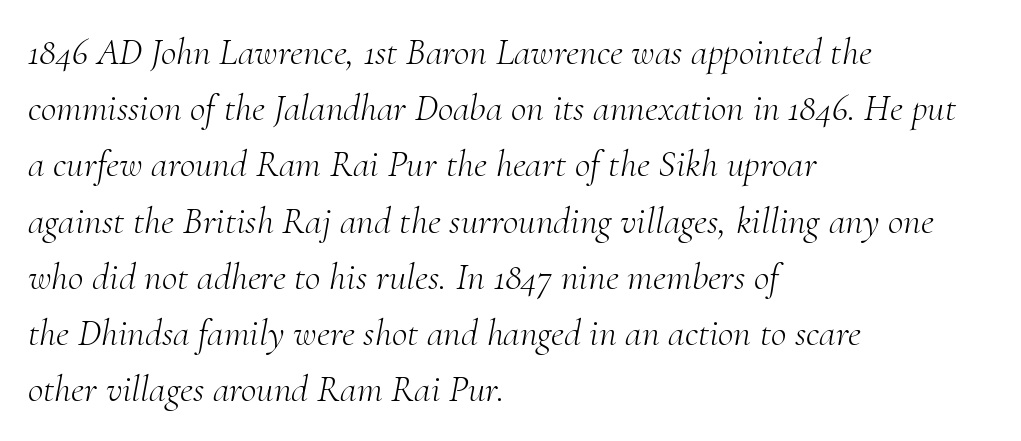
The image shows 38 px light serif type, italic (leaning right); set left-aligned, normal line spacing (1.48x), normal letter spacing, not underlined; medium stroke contrast and a small x-height.
